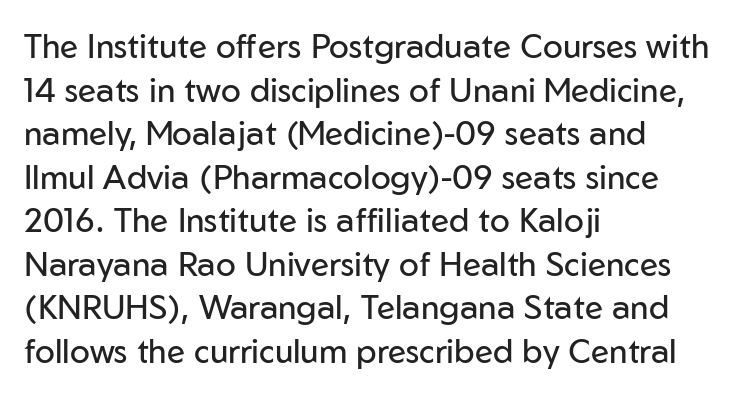
The image shows 33 px regular-weight sans-serif type, upright; set left-aligned, normal line spacing (1.32x), normal letter spacing, not underlined; low stroke contrast and a medium x-height.
